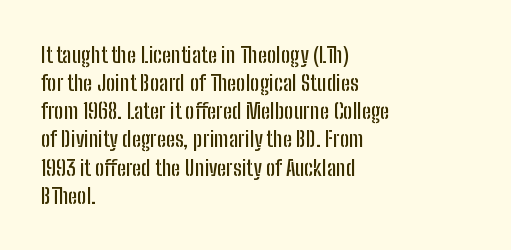
Q: Is the text italic (slanted)? A: No, it is upright.
Q: Is the text underlined? A: No.
Q: How is the paragraph aligned? A: Left-aligned.
Q: Is the spacing between letters normal or unusually wide? A: Normal.
Q: Is the spacing between lines tight, normal or loose? A: Normal.
